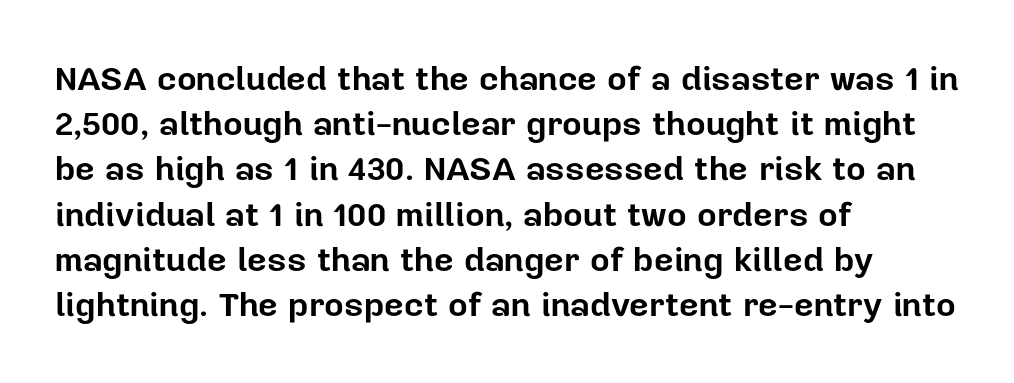
{"serif": "no", "italic": "no", "bold": "yes", "weight": "bold", "width": "normal", "stroke_contrast": "low", "x_height": "medium", "monospaced": "no", "underline": "no", "align": "left", "line_spacing": "normal", "line_spacing_ratio": 1.33, "letter_spacing": "normal", "letter_spacing_em": 0.0, "glyph_px": 34}
